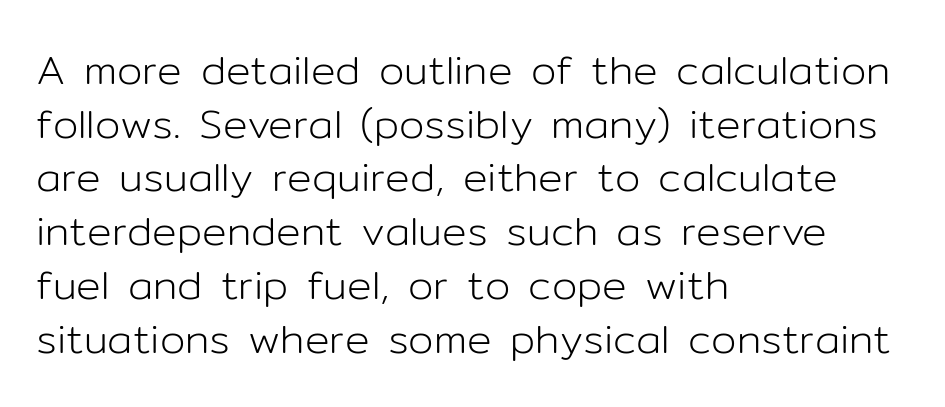
{"serif": "no", "italic": "no", "bold": "no", "weight": "light", "width": "normal", "stroke_contrast": "low", "x_height": "medium", "monospaced": "no", "underline": "no", "align": "left", "line_spacing": "normal", "line_spacing_ratio": 1.31, "letter_spacing": "normal", "letter_spacing_em": 0.0, "glyph_px": 41}
